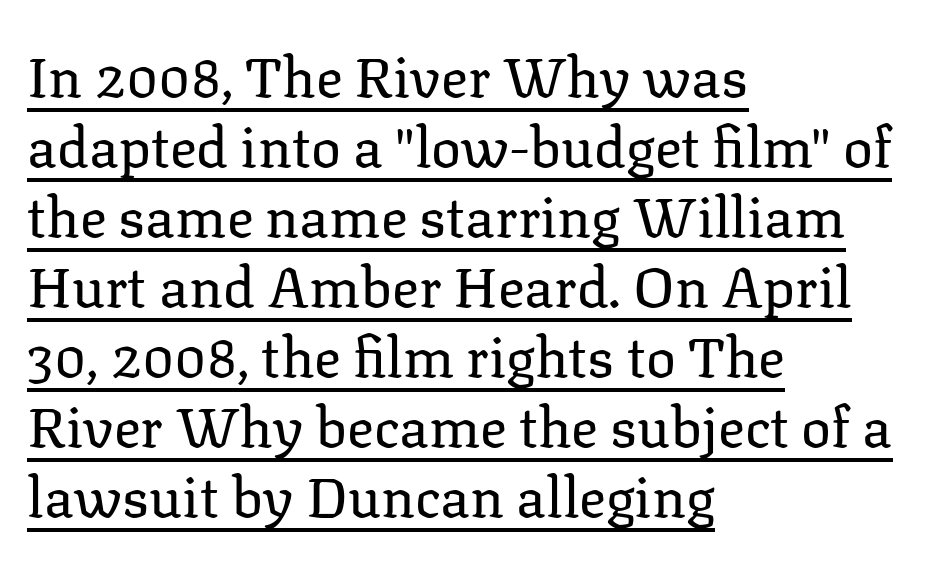
The passage shown is typed in a proportional face where columns would drift. Summary of vertical rhythm: regular, with standard interline spacing. Characters follow at the spacing the type designer built in. Like a heading marked for emphasis, these lines bear an underscore.
